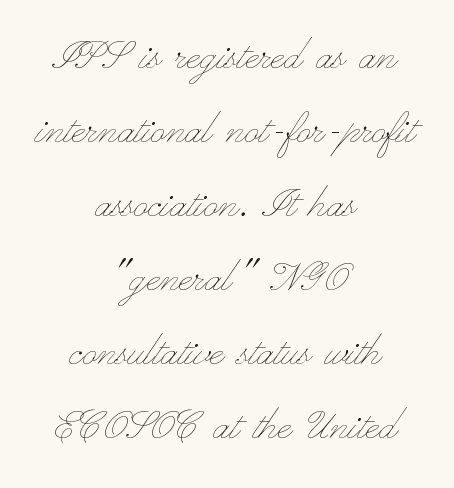
{"bold": "no", "weight": "thin", "width": "wide", "stroke_contrast": "low", "x_height": "small", "monospaced": "no", "underline": "no", "align": "center", "line_spacing": "normal", "line_spacing_ratio": 1.51, "letter_spacing": "normal", "letter_spacing_em": 0.0, "glyph_px": 49}
